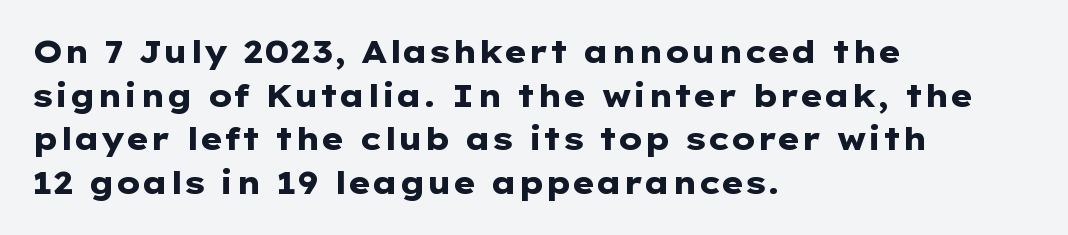
The image shows 31 px heavy, wide sans-serif type, upright; set left-aligned, normal line spacing (1.41x), normal letter spacing, not underlined; low stroke contrast and a medium x-height.
